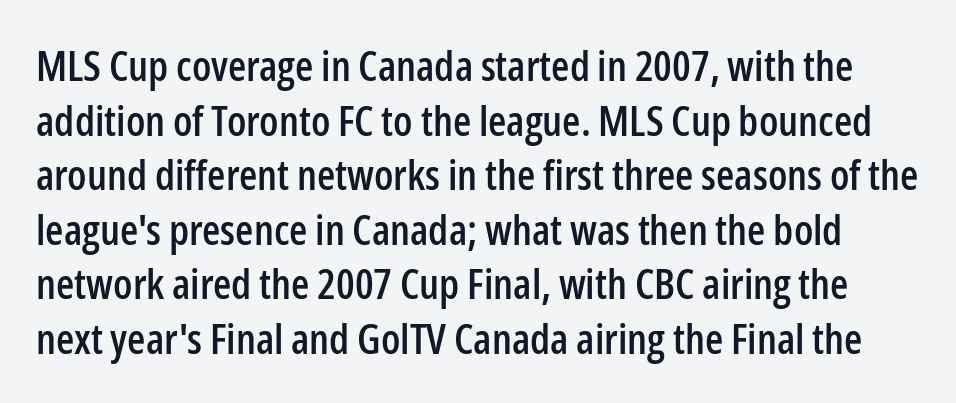
Check where the strokes stop: nothing finishes them off — pure sans. No italicization has been applied; the sample stays upright. Is there much room between lines? A standard amount, neither cramped nor airy. Underline: absent. Character widths vary here, with narrow letters taking less room than wide ones. Nobody touched the tracking dial on this one.
